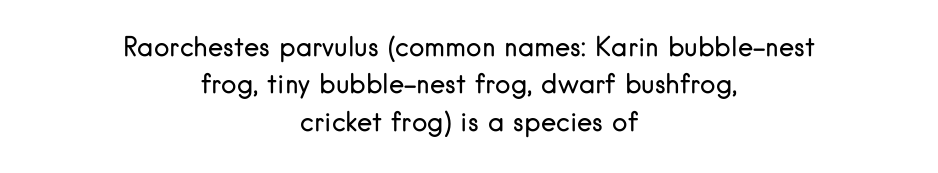
{"italic": "no", "bold": "no", "underline": "no", "align": "center", "line_spacing": "normal", "line_spacing_ratio": 1.44, "letter_spacing": "normal", "letter_spacing_em": 0.0, "glyph_px": 26}
